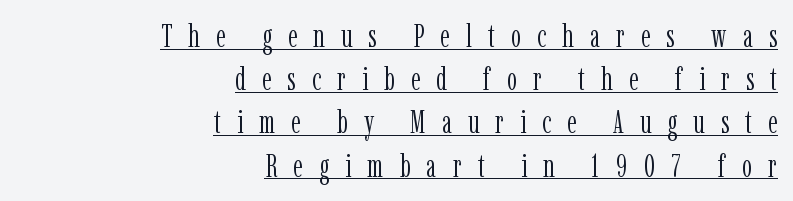
Q: Is the text bold? A: No.
Q: Is the text italic (slanted)? A: No, it is upright.
Q: Is the typeface a serif or a sans-serif typeface? A: Serif.
Q: Is the text underlined? A: Yes.
Q: How is the paragraph aligned? A: Right-aligned.
Q: Is the spacing between letters normal or unusually wide? A: Unusually wide.
Q: Is the spacing between lines tight, normal or loose? A: Normal.
Q: Width (condensed, normal, or wide)? A: Condensed.
Q: Stroke contrast? A: Low.
Q: x-height? A: Medium.
Q: Monospaced? A: No.
